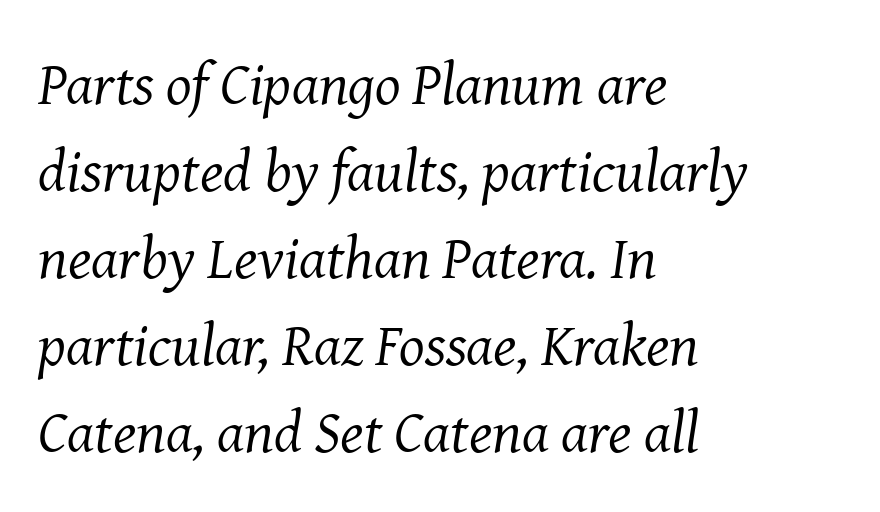
{"serif": "yes", "italic": "yes", "lean": "right", "slant_degrees": 8, "bold": "no", "weight": "regular", "width": "normal", "stroke_contrast": "medium", "x_height": "medium", "monospaced": "no", "underline": "no", "align": "left", "line_spacing": "normal", "line_spacing_ratio": 1.45, "letter_spacing": "normal", "letter_spacing_em": 0.0, "glyph_px": 60}
